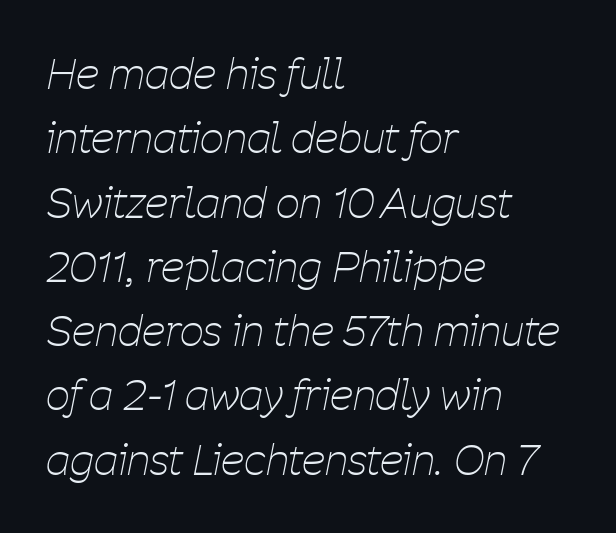
Words appear dense and cohesive because spacing is normal. Quick note: interline space is typical. No extra ink here — the face is not bold. Tall strokes in this sample are angled rather than plumb. Casual observation: everything's shoved over to the left.
